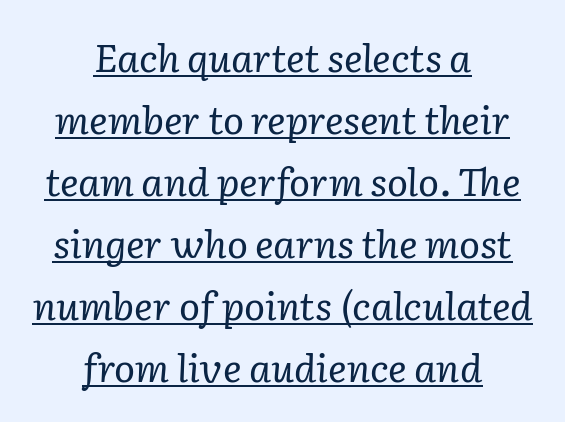
Q: Is the text bold? A: No.
Q: Is the text italic (slanted)? A: Yes, it leans right by about 2 degrees.
Q: Is the typeface a serif or a sans-serif typeface? A: Serif.
Q: Is the text underlined? A: Yes.
Q: How is the paragraph aligned? A: Centered.
Q: Is the spacing between letters normal or unusually wide? A: Normal.
Q: Is the spacing between lines tight, normal or loose? A: Normal.
Q: Width (condensed, normal, or wide)? A: Normal.
Q: Stroke contrast? A: Low.
Q: x-height? A: Medium.
Q: Monospaced? A: No.
